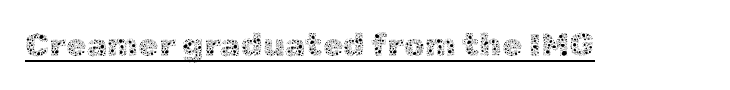
The image shows 33 px thin type, upright; set normal letter spacing, underlined; a medium x-height.
